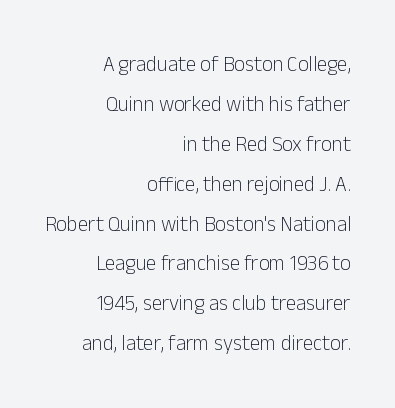
Beneath every word, the page is bare. Each line ends at the same right margin while the left side varies. Stems and bowls with no extra thickness — not bold. Every stem runs plumb, perpendicular to the baseline. The line-height multiplier appears high, well above default. Nobody touched the tracking dial on this one.
